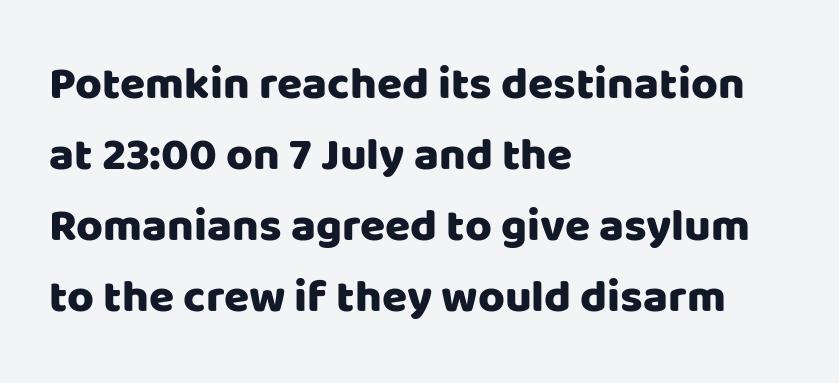
{"serif": "no", "italic": "no", "width": "normal", "stroke_contrast": "low", "x_height": "large", "monospaced": "no", "underline": "no", "align": "left", "line_spacing": "normal", "line_spacing_ratio": 1.54, "letter_spacing": "normal", "letter_spacing_em": 0.0, "glyph_px": 46}
